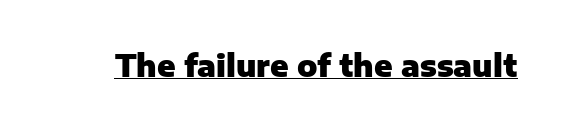
The image shows 30 px heavy sans-serif type, upright; set normal letter spacing, underlined; low stroke contrast and a medium x-height.
